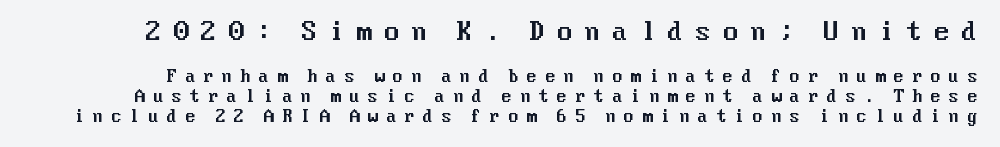
The image shows 24 px text type, upright; set line spacing 1.22x, unusually wide letter spacing (+0.46 em), not underlined; the first (top) block is 1.5x larger.
